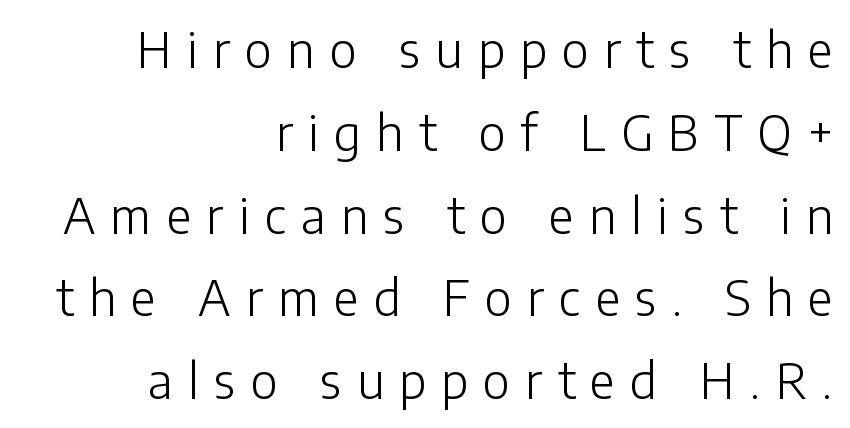
Is this a heavy cut? Hardly; it is regular or lighter. Each row of text sits above clean, open space. The rendering uses a moderate line-height, typical for paragraphs. Which margin do the lines hug? The right one — the left edge is uneven. These lines were composed using upright roman letters.
